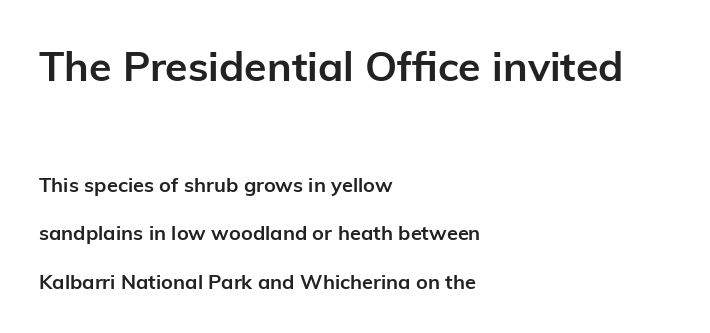
Bold? Absolutely — the strokes are thick and heavy. The designer gave the opening block more size than the closing block. Teacher's note: observe the even left margin — that is flush-left alignment. A typesetter would call this leading open, well beyond the default. Is the letter spacing exaggerated? No — it looks like the ordinary default.
